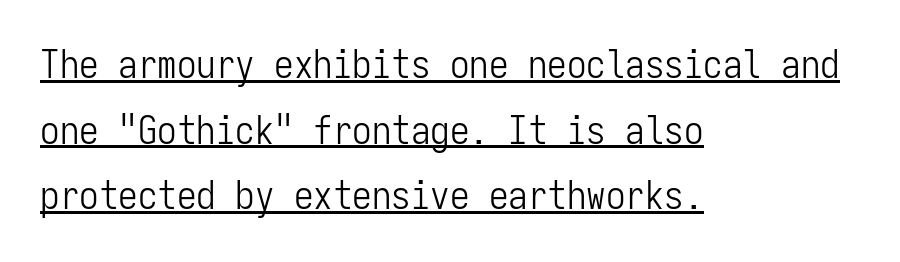
Q: Is the text bold? A: No.
Q: Is the text italic (slanted)? A: No, it is upright.
Q: Is the typeface a serif or a sans-serif typeface? A: Sans-serif.
Q: Is the text underlined? A: Yes.
Q: How is the paragraph aligned? A: Left-aligned.
Q: Is the spacing between letters normal or unusually wide? A: Normal.
Q: Is the spacing between lines tight, normal or loose? A: Normal.
Q: Width (condensed, normal, or wide)? A: Condensed.
Q: Stroke contrast? A: Low.
Q: x-height? A: Medium.
Q: Monospaced? A: Yes.
